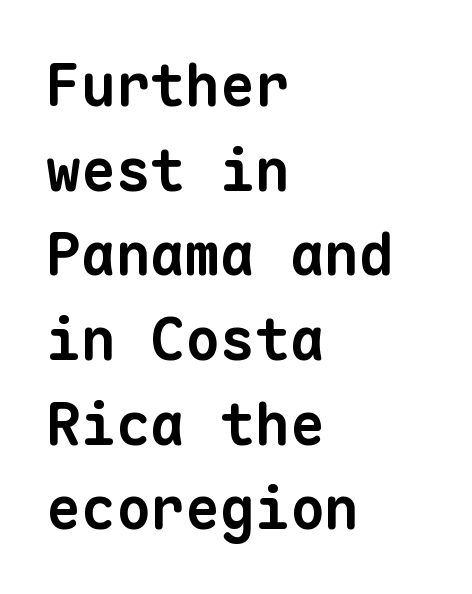
{"serif": "no", "bold": "yes", "weight": "bold", "width": "normal", "stroke_contrast": "low", "x_height": "medium", "monospaced": "yes", "underline": "no", "align": "left", "line_spacing": "normal", "line_spacing_ratio": 1.46, "letter_spacing": "normal", "letter_spacing_em": 0.0, "glyph_px": 58}
